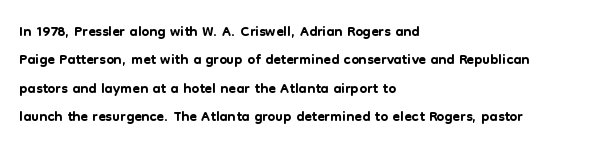
Does extra space separate the letters? No, they use regular spacing. Rows of type keep a routine distance in the vertical direction. Descender tails drop into unmarked territory. No italicization has been applied; the sample stays upright.
